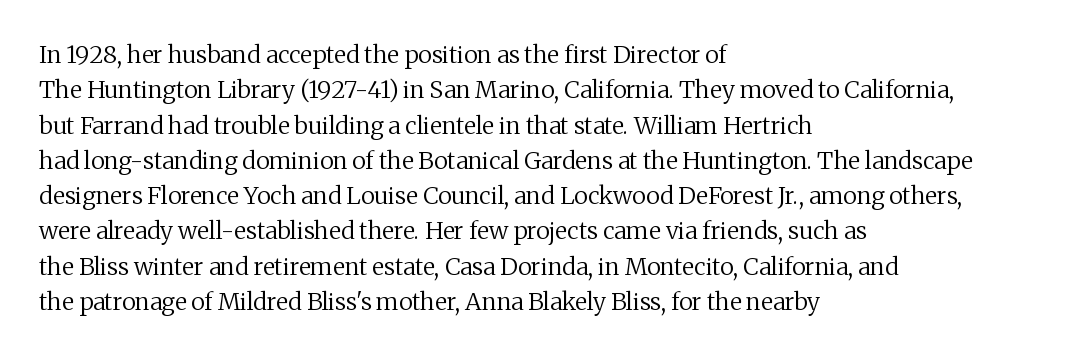
Q: Is the text bold? A: No.
Q: Is the text italic (slanted)? A: No, it is upright.
Q: Is the text underlined? A: No.
Q: How is the paragraph aligned? A: Left-aligned.
Q: Is the spacing between letters normal or unusually wide? A: Normal.
Q: Is the spacing between lines tight, normal or loose? A: Normal.
